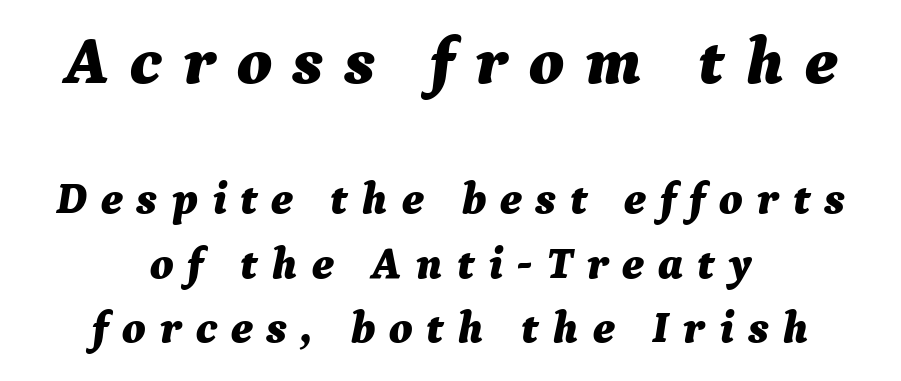
The image shows 67 px bold type, italic (leaning right); set centered, normal line spacing (1.43x), unusually wide letter spacing (+0.31 em), not underlined; the first (top) block is 1.49x larger; medium stroke contrast and a medium x-height.
